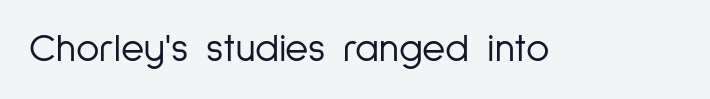
The letters stand straight up with perfectly vertical stems. The text was rendered using a sans face with plain stroke endings. Glance below the letters and you will spot only blank space. A light-to-regular cut is what we see here.
